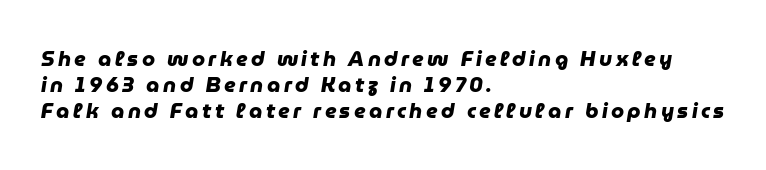
{"bold": "yes", "underline": "no", "align": "left", "line_spacing_ratio": 1.24, "glyph_px": 21}
